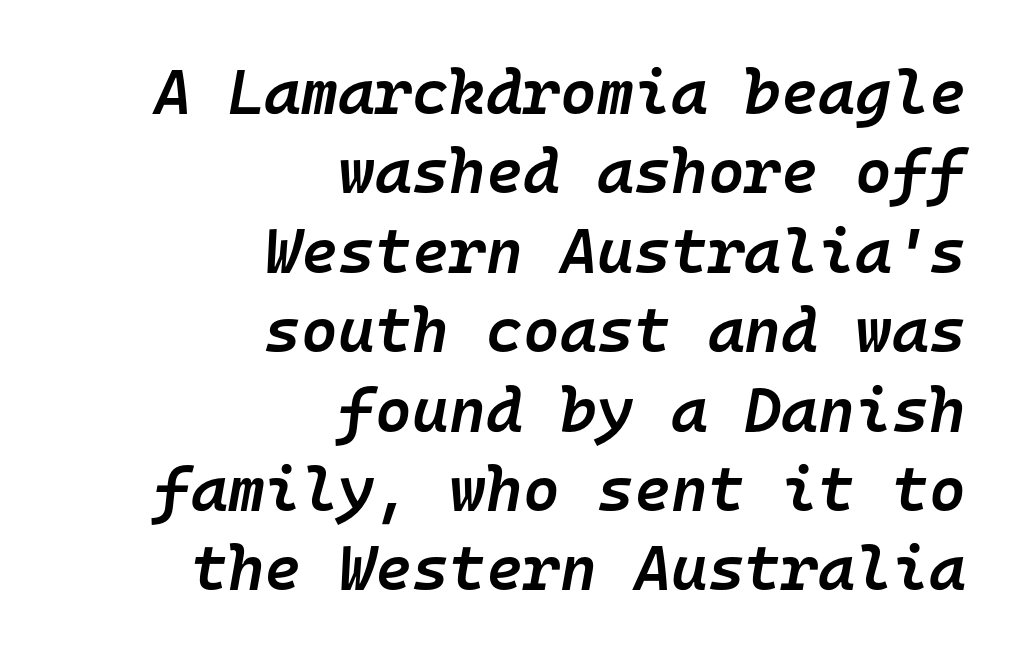
{"italic": "yes", "lean": "right", "slant_degrees": 10, "bold": "semi", "weight": "semibold", "width": "normal", "stroke_contrast": "low", "x_height": "medium", "monospaced": "yes", "underline": "no", "align": "right", "line_spacing": "normal", "line_spacing_ratio": 1.26, "letter_spacing": "normal", "letter_spacing_em": 0.0, "glyph_px": 63}
